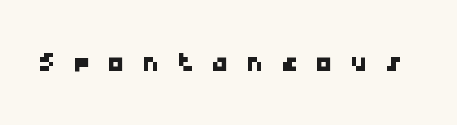
The image shows 35 px wide sans-serif type, monospaced; set unusually wide letter spacing (+0.49 em), not underlined; low stroke contrast and a medium x-height.
